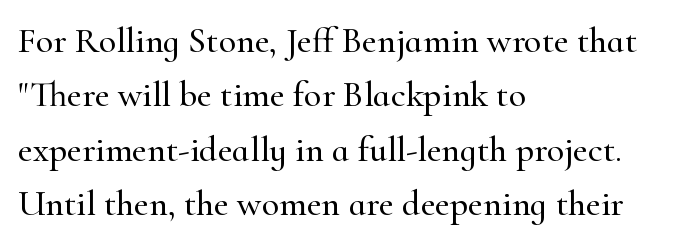
Think of a printed novel: that variable character pitch is what you see here. Does extra space separate the letters? No, they use regular spacing. Does the lettering tilt? It doesn't — this is upright. Line spacing here is normal.
